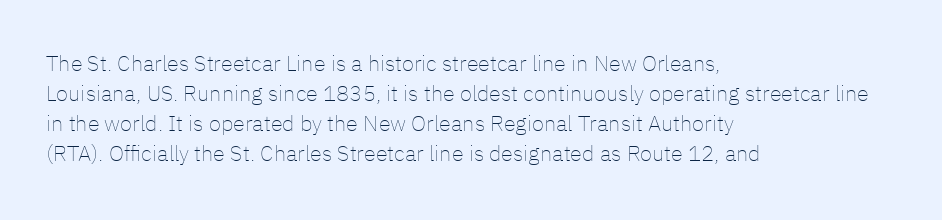
{"italic": "no", "bold": "no", "underline": "no", "align": "left", "line_spacing": "normal", "line_spacing_ratio": 1.37, "letter_spacing": "normal", "letter_spacing_em": 0.0, "glyph_px": 22}
